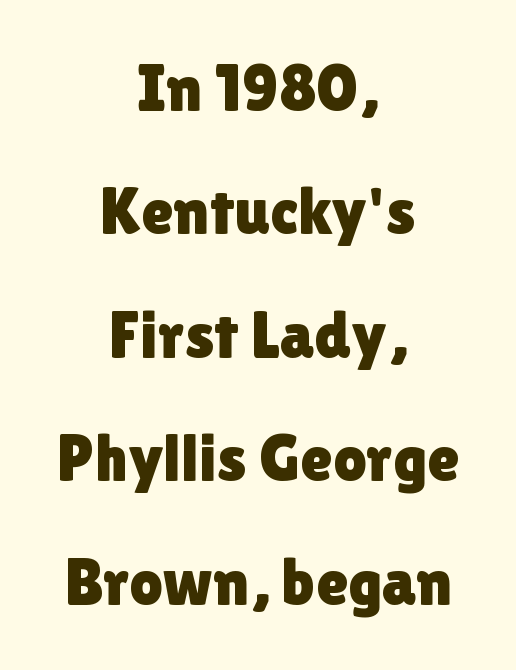
Q: Is the text italic (slanted)? A: No, it is upright.
Q: Is the typeface a serif or a sans-serif typeface? A: Sans-serif.
Q: Is the text underlined? A: No.
Q: How is the paragraph aligned? A: Centered.
Q: Is the spacing between letters normal or unusually wide? A: Normal.
Q: Width (condensed, normal, or wide)? A: Normal.
Q: Stroke contrast? A: Low.
Q: x-height? A: Medium.
Q: Monospaced? A: No.
